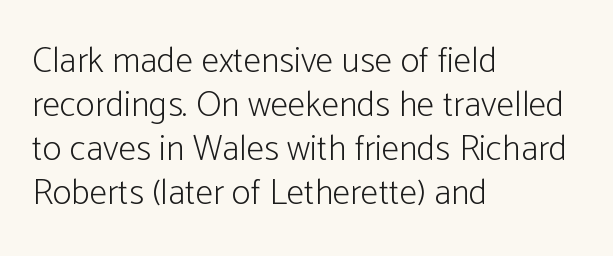
The image shows 36 px light, condensed sans-serif type, upright; set left-aligned, line spacing 1.22x, normal letter spacing, not underlined; low stroke contrast and a medium x-height.
